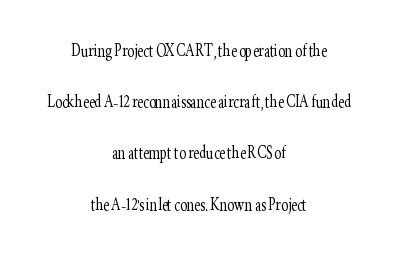
Airy leading. Think standard paragraph weight, or any step lighter than that. Italic: no, the glyphs are upright roman. Inter-character spacing is left at the font's built-in metrics.
